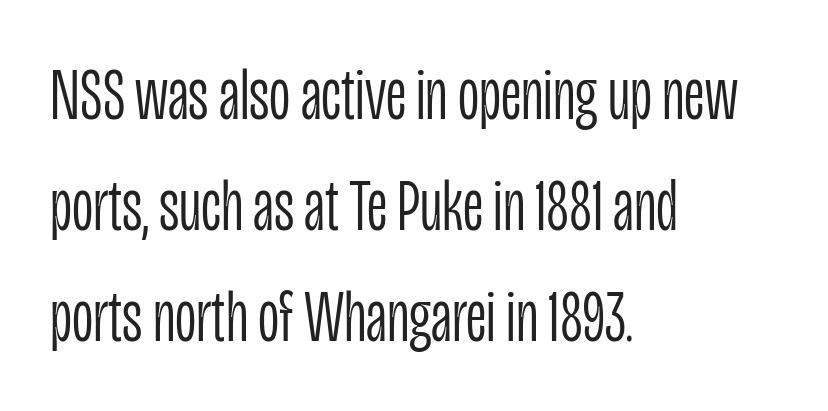
{"serif": "no", "italic": "no", "bold": "no", "weight": "light", "width": "condensed", "stroke_contrast": "low", "x_height": "large", "monospaced": "no", "underline": "no", "align": "left", "line_spacing": "normal", "line_spacing_ratio": 1.5, "letter_spacing": "normal", "letter_spacing_em": 0.0, "glyph_px": 74}
